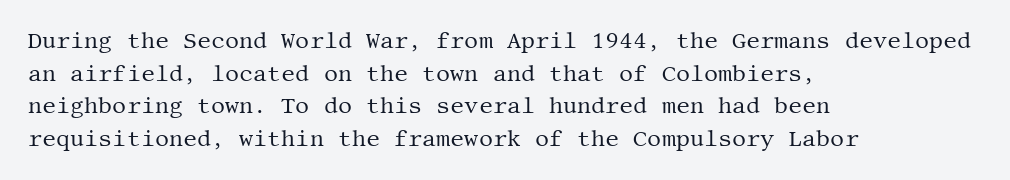
Rows of type keep a routine distance in the vertical direction. The space beneath each line is pristine and unruled. Which margin do the lines hug? The left one — the right edge is uneven. The letterforms sit shoulder to shoulder at normal distance.
